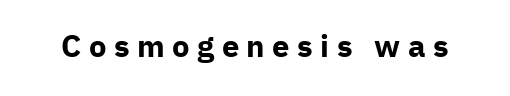
This sample has the flowing, uneven cadence of proportional lettering. The typography opts for an upright posture over an oblique one. Letterform terminals end flat and unadorned throughout the passage. In terms of letterspacing, this is a distinctly airy, spread setting.
